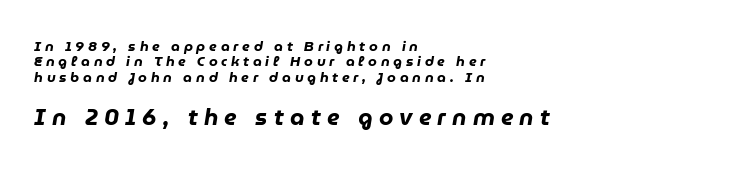
Q: Is the text bold? A: Yes.
Q: Is the text italic (slanted)? A: Yes, it leans right by about 9 degrees.
Q: Is the text underlined? A: No.
Q: How is the paragraph aligned? A: Left-aligned.
Q: Is the spacing between letters normal or unusually wide? A: Unusually wide.
Q: Is the spacing between lines tight, normal or loose? A: Tight.
Q: Which block of text is set in a larger size, the first (top) or the second (bottom)? A: The second (bottom) one.
